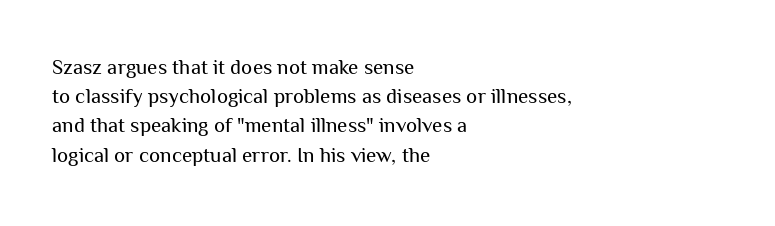
The image shows 21 px text type, upright; set left-aligned, normal line spacing (1.39x), normal letter spacing, not underlined.
